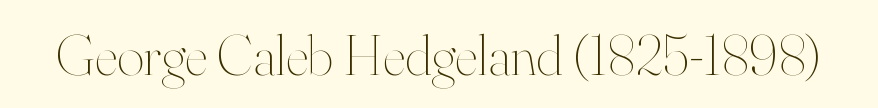
Q: Is the text bold? A: No.
Q: Is the text italic (slanted)? A: No, it is upright.
Q: Is the text underlined? A: No.
Q: Is the spacing between letters normal or unusually wide? A: Normal.
Q: Width (condensed, normal, or wide)? A: Normal.
Q: Stroke contrast? A: High.
Q: x-height? A: Small.
Q: Monospaced? A: No.
